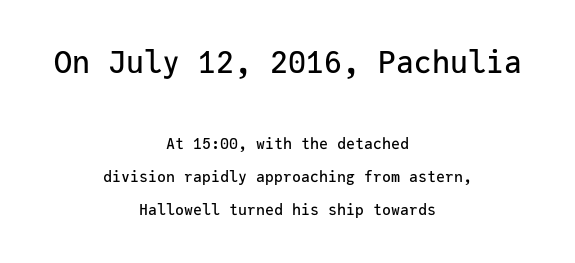
Q: Is the text italic (slanted)? A: No, it is upright.
Q: Is the typeface a serif or a sans-serif typeface? A: Sans-serif.
Q: Is the text underlined? A: No.
Q: How is the paragraph aligned? A: Centered.
Q: Is the spacing between letters normal or unusually wide? A: Normal.
Q: Is the spacing between lines tight, normal or loose? A: Loose.
Q: Which block of text is set in a larger size, the first (top) or the second (bottom)? A: The first (top) one.
Q: Width (condensed, normal, or wide)? A: Normal.
Q: Stroke contrast? A: Low.
Q: x-height? A: Medium.
Q: Monospaced? A: Yes.
